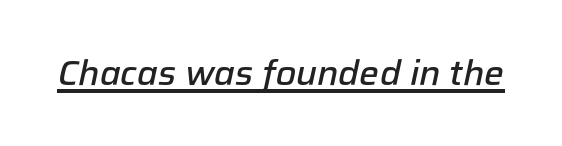
Q: Is the text bold? A: Semi-bold.
Q: Is the text italic (slanted)? A: Yes, it leans right by about 12 degrees.
Q: Is the text underlined? A: Yes.
Q: Is the spacing between letters normal or unusually wide? A: Normal.
Q: Width (condensed, normal, or wide)? A: Normal.
Q: Stroke contrast? A: Low.
Q: x-height? A: Medium.
Q: Monospaced? A: No.
